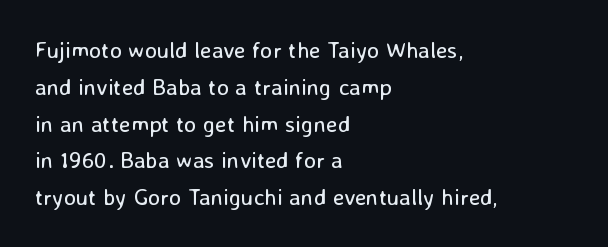
{"italic": "no", "bold": "no", "underline": "no", "align": "left", "line_spacing": "normal", "line_spacing_ratio": 1.6, "letter_spacing": "normal", "letter_spacing_em": 0.0, "glyph_px": 23}
